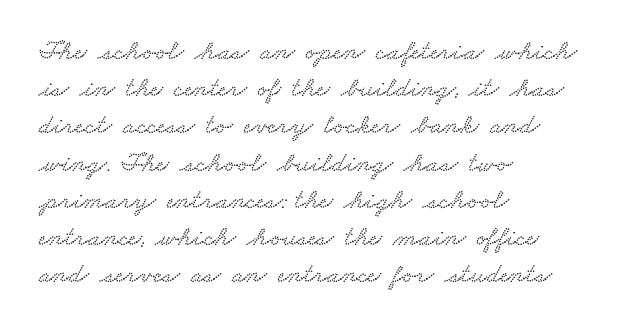
Q: Is the typeface a serif or a sans-serif typeface? A: Serif.
Q: Is the text underlined? A: No.
Q: How is the paragraph aligned? A: Left-aligned.
Q: Is the spacing between letters normal or unusually wide? A: Normal.
Q: Is the spacing between lines tight, normal or loose? A: Normal.
Q: Width (condensed, normal, or wide)? A: Wide.
Q: Stroke contrast? A: Low.
Q: x-height? A: Small.
Q: Monospaced? A: No.
